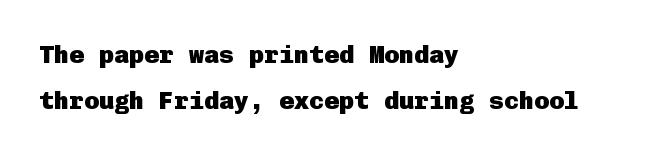
Style check: upright. A clean baseline with only descenders dipping below it. These lines carry a lot of weight — the face is fully bold. The rendering anchors every line to the left-hand side.
